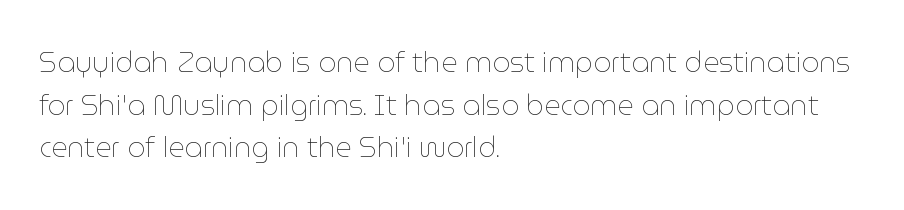
Q: Is the text bold? A: No.
Q: Is the text italic (slanted)? A: No, it is upright.
Q: Is the text underlined? A: No.
Q: How is the paragraph aligned? A: Left-aligned.
Q: Is the spacing between letters normal or unusually wide? A: Normal.
Q: Is the spacing between lines tight, normal or loose? A: Normal.
Q: Width (condensed, normal, or wide)? A: Normal.
Q: Stroke contrast? A: Low.
Q: x-height? A: Medium.
Q: Monospaced? A: No.
